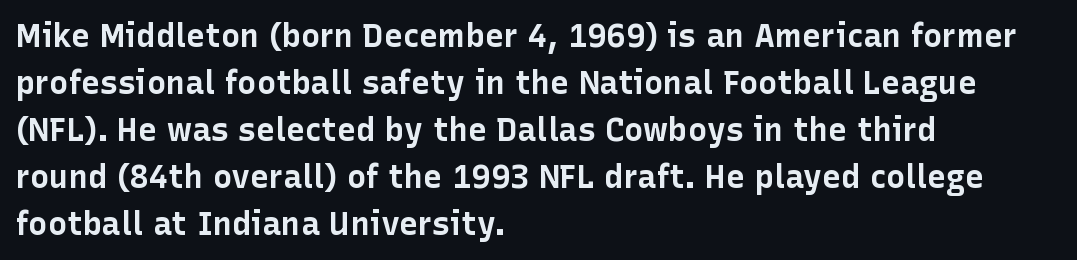
The image shows 32 px bold sans-serif type, upright; set left-aligned, normal line spacing (1.47x), normal letter spacing, not underlined; low stroke contrast and a medium x-height.
